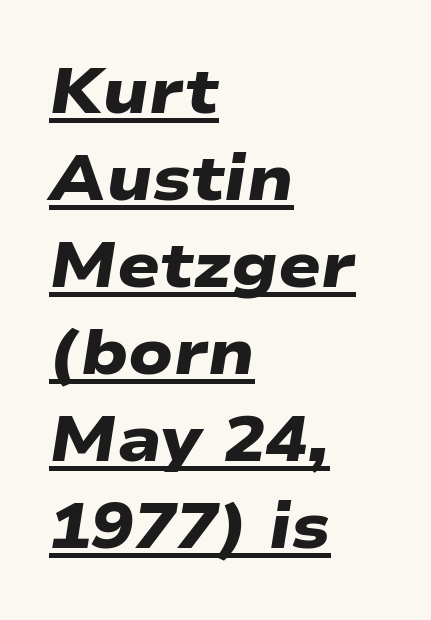
Q: Is the text bold? A: Yes.
Q: Is the typeface a serif or a sans-serif typeface? A: Sans-serif.
Q: Is the text underlined? A: Yes.
Q: How is the paragraph aligned? A: Left-aligned.
Q: Is the spacing between letters normal or unusually wide? A: Normal.
Q: Is the spacing between lines tight, normal or loose? A: Normal.
Q: Width (condensed, normal, or wide)? A: Wide.
Q: Stroke contrast? A: Low.
Q: x-height? A: Medium.
Q: Monospaced? A: No.
